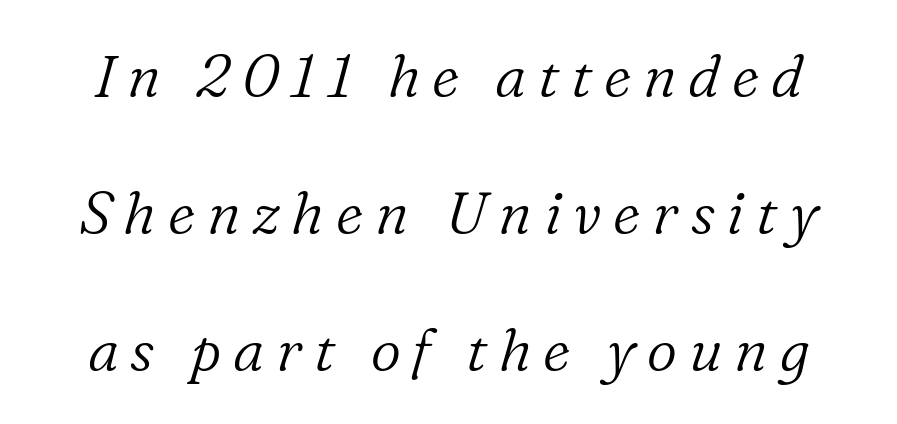
Q: Is the text bold? A: No.
Q: Is the text italic (slanted)? A: Yes, it leans right by about 16 degrees.
Q: Is the typeface a serif or a sans-serif typeface? A: Serif.
Q: Is the text underlined? A: No.
Q: Is the spacing between letters normal or unusually wide? A: Unusually wide.
Q: Is the spacing between lines tight, normal or loose? A: Loose.
Q: Width (condensed, normal, or wide)? A: Normal.
Q: Stroke contrast? A: Low.
Q: x-height? A: Medium.
Q: Monospaced? A: No.
